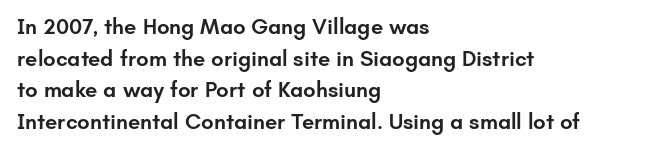
{"italic": "no", "bold": "semi", "underline": "no", "align": "left", "line_spacing": "normal", "line_spacing_ratio": 1.44, "letter_spacing": "normal", "letter_spacing_em": 0.0, "glyph_px": 22}
